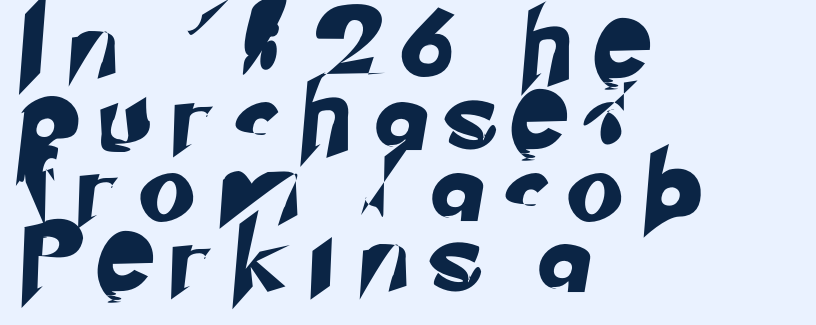
Underlining? Definitely not there. Looks like regular typesetting: each glyph gets only the width it needs. Someone cranked the tracking dial way up on this one. A typesetter would call this leading minimal, almost set solid. Regarding serifs, this sample does without them. Is the block centered? No — it sits flush against the left margin.
